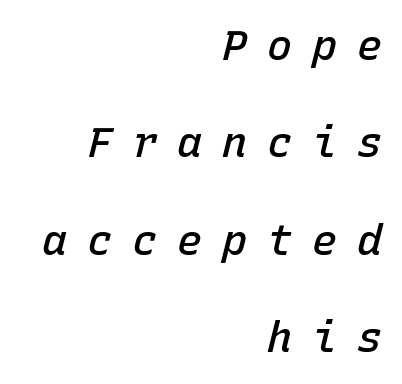
Q: Is the text bold? A: Semi-bold.
Q: Is the text italic (slanted)? A: Yes, it leans right by about 15 degrees.
Q: Is the text underlined? A: No.
Q: How is the paragraph aligned? A: Right-aligned.
Q: Is the spacing between letters normal or unusually wide? A: Unusually wide.
Q: Is the spacing between lines tight, normal or loose? A: Loose.
Q: Width (condensed, normal, or wide)? A: Normal.
Q: Stroke contrast? A: Low.
Q: x-height? A: Medium.
Q: Monospaced? A: Yes.
